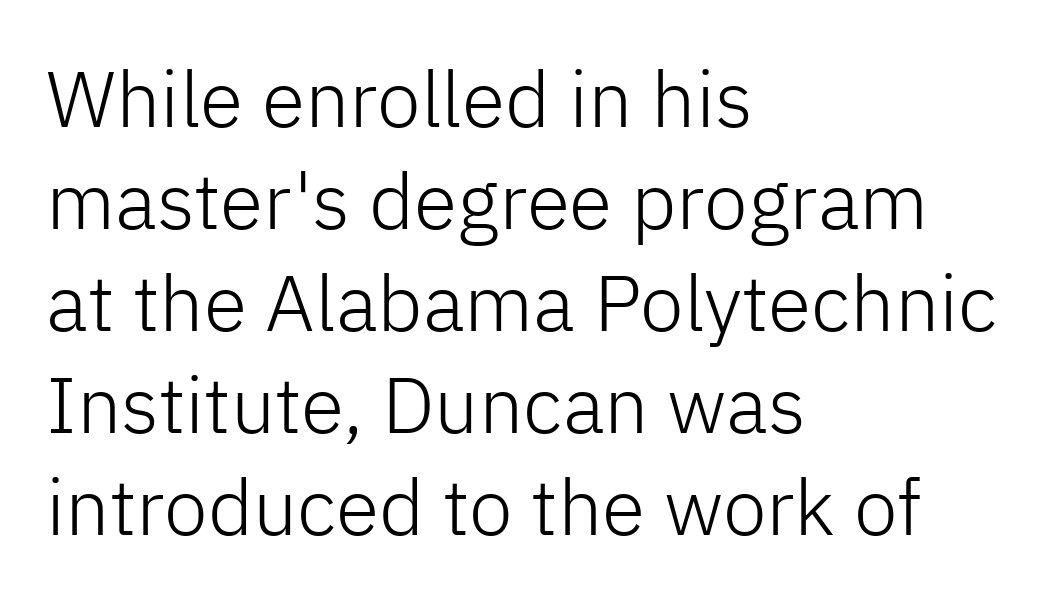
{"serif": "no", "italic": "no", "bold": "no", "weight": "light", "width": "normal", "stroke_contrast": "low", "x_height": "medium", "monospaced": "no", "underline": "no", "align": "left", "line_spacing": "normal", "line_spacing_ratio": 1.29, "letter_spacing": "normal", "letter_spacing_em": 0.0, "glyph_px": 79}
